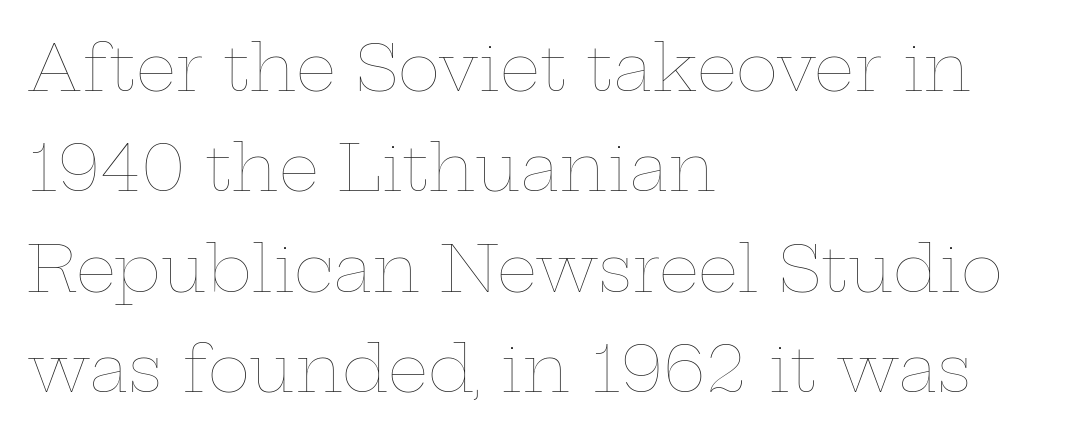
The image shows 64 px thin, wide type, upright; set left-aligned, normal line spacing (1.57x), normal letter spacing, not underlined; low stroke contrast and a medium x-height.
